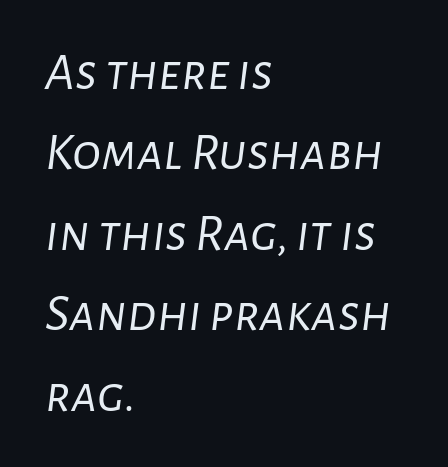
Q: Is the text bold? A: No.
Q: Is the text italic (slanted)? A: Yes, it leans right by about 7 degrees.
Q: Is the text underlined? A: No.
Q: How is the paragraph aligned? A: Left-aligned.
Q: Is the spacing between letters normal or unusually wide? A: Normal.
Q: Is the spacing between lines tight, normal or loose? A: Normal.
Q: Width (condensed, normal, or wide)? A: Normal.
Q: Stroke contrast? A: Low.
Q: x-height? A: Medium.
Q: Monospaced? A: No.
